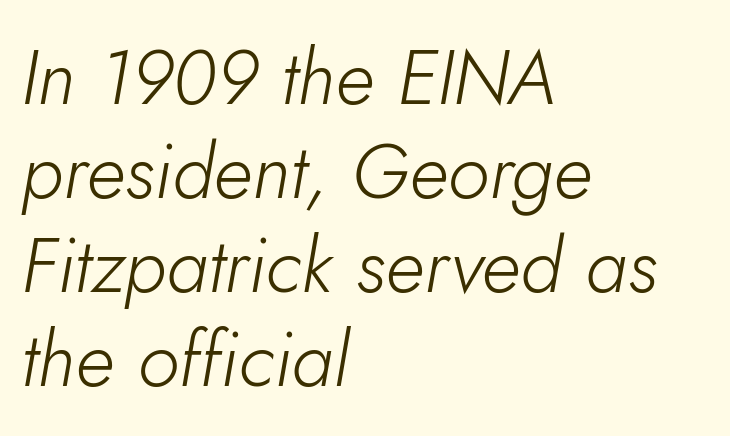
The image shows 77 px light type, italic (leaning right); set left-aligned, line spacing 1.22x, normal letter spacing, not underlined; low stroke contrast and a small x-height.
